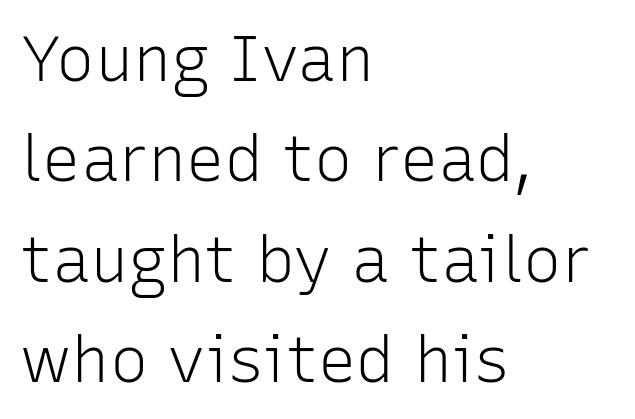
The passage is arranged the way most books set body copy — flush left. Counters stay open thanks to moderate or lighter strokes. A typesetter would call this leading conventional body-copy spacing. The rendering uses natural spacing where letterforms have individual widths. Regarding serifs, this sample does without them. No extra tracking has been applied to these lines.
